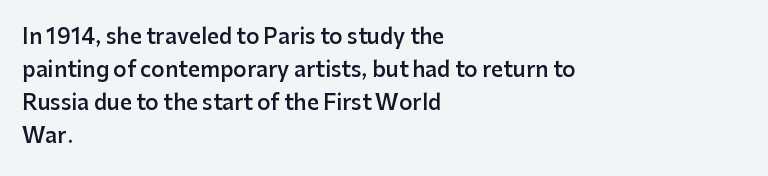
{"italic": "no", "bold": "semi", "underline": "no", "align": "left", "line_spacing": "normal", "line_spacing_ratio": 1.57, "letter_spacing": "normal", "letter_spacing_em": 0.0, "glyph_px": 21}
